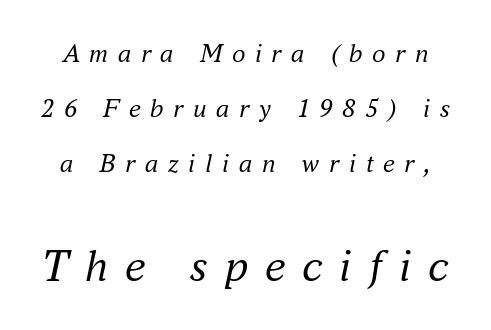
Think of a printed novel: that variable character pitch is what you see here. Each letter's strokes conclude with small projecting serifs. This rendering widens character spacing well past its baseline value. Weight: regular or lighter. You could fit nearly another row in the gap between these rows. This rendering features lettering with no underline.
